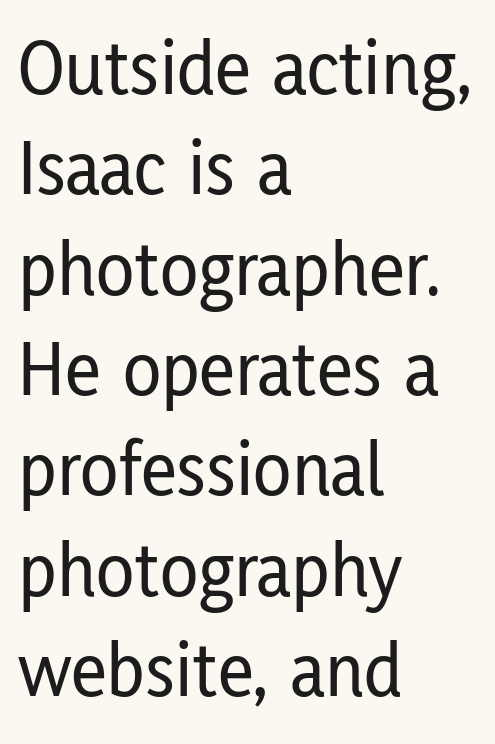
{"serif": "no", "italic": "no", "width": "condensed", "stroke_contrast": "low", "x_height": "medium", "monospaced": "no", "underline": "no", "align": "left", "line_spacing": "normal", "line_spacing_ratio": 1.27, "letter_spacing": "normal", "letter_spacing_em": 0.0, "glyph_px": 79}
